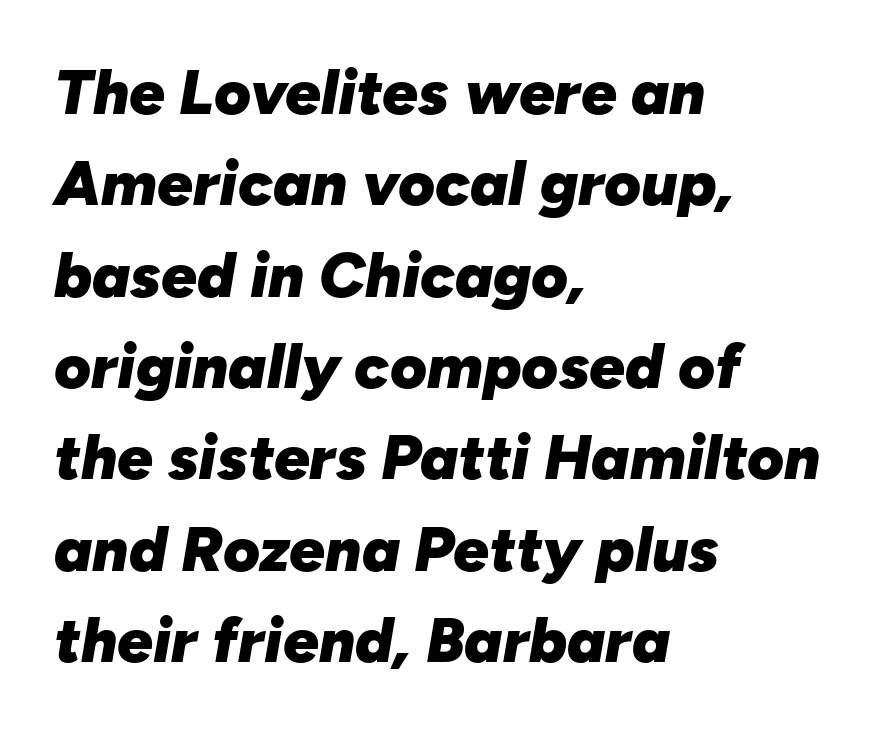
Q: Is the text bold? A: Yes.
Q: Is the text italic (slanted)? A: Yes, it leans right by about 10 degrees.
Q: Is the text underlined? A: No.
Q: How is the paragraph aligned? A: Left-aligned.
Q: Is the spacing between letters normal or unusually wide? A: Normal.
Q: Is the spacing between lines tight, normal or loose? A: Normal.
Q: Width (condensed, normal, or wide)? A: Normal.
Q: Stroke contrast? A: Low.
Q: x-height? A: Medium.
Q: Monospaced? A: No.
